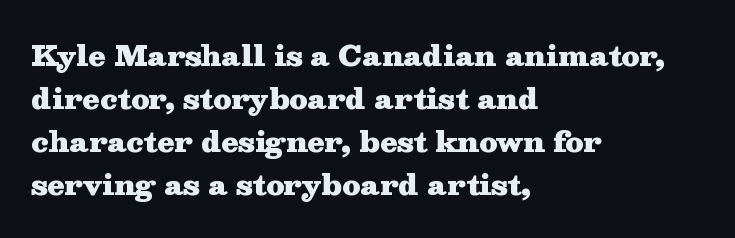
{"serif": "yes", "italic": "no", "bold": "yes", "weight": "heavy", "width": "wide", "stroke_contrast": "medium", "x_height": "medium", "monospaced": "no", "underline": "no", "align": "left", "line_spacing": "normal", "line_spacing_ratio": 1.53, "letter_spacing": "normal", "letter_spacing_em": 0.0, "glyph_px": 28}
